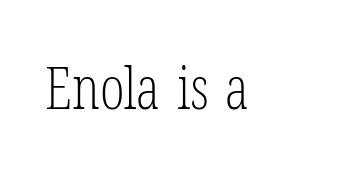
Q: Is the text bold? A: No.
Q: Is the text italic (slanted)? A: No, it is upright.
Q: Is the typeface a serif or a sans-serif typeface? A: Serif.
Q: Is the text underlined? A: No.
Q: How is the paragraph aligned? A: Left-aligned.
Q: Is the spacing between letters normal or unusually wide? A: Normal.
Q: Width (condensed, normal, or wide)? A: Condensed.
Q: Stroke contrast? A: Low.
Q: x-height? A: Medium.
Q: Monospaced? A: No.
